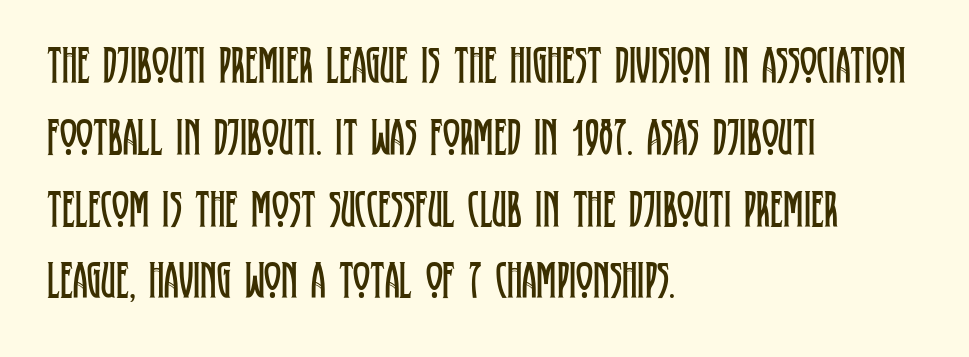
Q: Is the text bold? A: No.
Q: Is the text italic (slanted)? A: No, it is upright.
Q: Is the typeface a serif or a sans-serif typeface? A: Serif.
Q: Is the text underlined? A: No.
Q: How is the paragraph aligned? A: Left-aligned.
Q: Is the spacing between letters normal or unusually wide? A: Normal.
Q: Is the spacing between lines tight, normal or loose? A: Normal.
Q: Width (condensed, normal, or wide)? A: Condensed.
Q: Stroke contrast? A: Low.
Q: x-height? A: Large.
Q: Monospaced? A: No.
